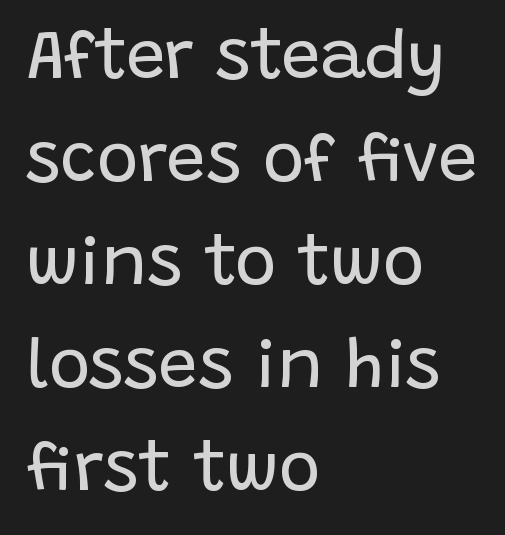
Nope, not italic — everything's standing straight. Here the glyphs are tracked normally, forming tight word shapes. Stem width sits at or under what a default text font uses. Note the varied advance widths — an 'i' is clearly narrower than an 'm'.
